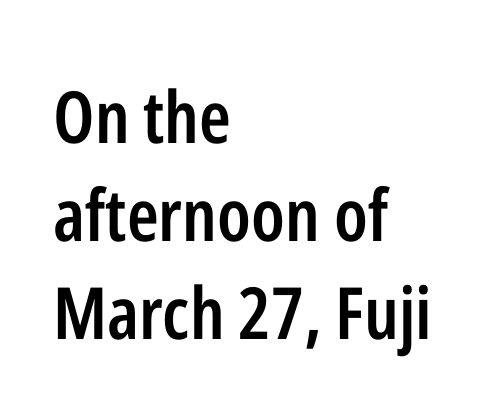
The image shows 72 px semibold, condensed sans-serif type, upright; set left-aligned, normal line spacing (1.36x), normal letter spacing, not underlined; low stroke contrast and a medium x-height.
